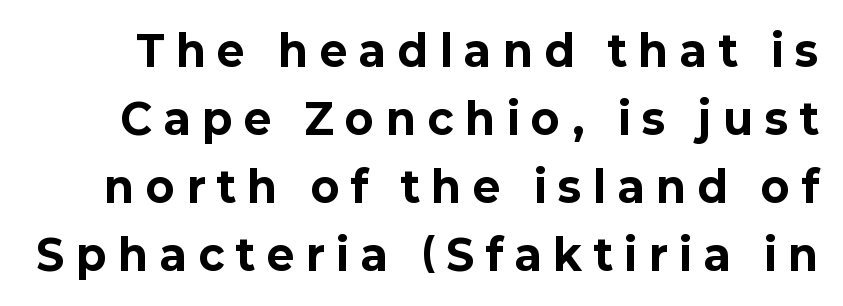
What stands out about the letter spacing? Its width — letters are far apart. No feet cap the strokes, marking this as sans-serif type. Any mark beneath the type? The region is blank. The lettering stays uniformly vertical, giving the passage a roman look. On the weight axis this lands at bold, roughly 700.
